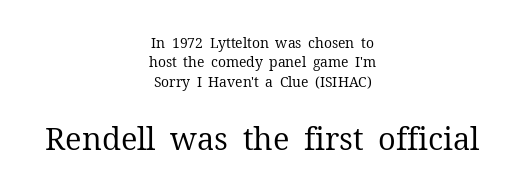
Q: Is the text bold? A: No.
Q: Is the text italic (slanted)? A: No, it is upright.
Q: Is the typeface a serif or a sans-serif typeface? A: Serif.
Q: Is the text underlined? A: No.
Q: How is the paragraph aligned? A: Centered.
Q: Is the spacing between letters normal or unusually wide? A: Normal.
Q: Is the spacing between lines tight, normal or loose? A: Normal.
Q: Which block of text is set in a larger size, the first (top) or the second (bottom)? A: The second (bottom) one.
Q: Width (condensed, normal, or wide)? A: Normal.
Q: Stroke contrast? A: Medium.
Q: x-height? A: Medium.
Q: Monospaced? A: No.
